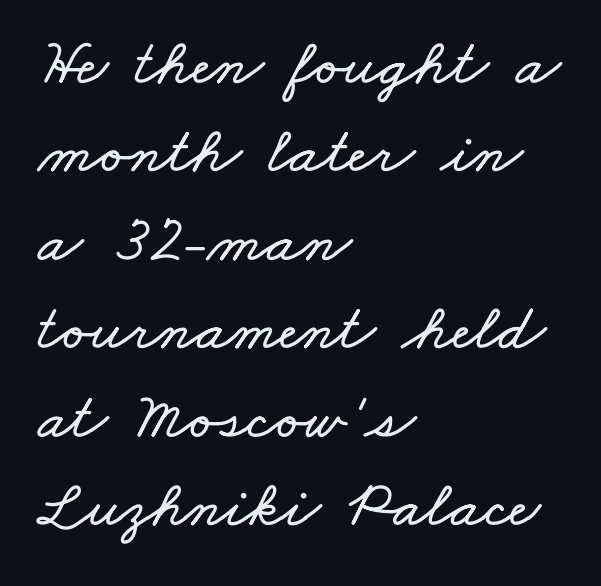
Q: Is the text underlined? A: No.
Q: How is the paragraph aligned? A: Left-aligned.
Q: Is the spacing between letters normal or unusually wide? A: Normal.
Q: Is the spacing between lines tight, normal or loose? A: Normal.
Q: Width (condensed, normal, or wide)? A: Wide.
Q: Stroke contrast? A: Low.
Q: x-height? A: Small.
Q: Monospaced? A: No.
